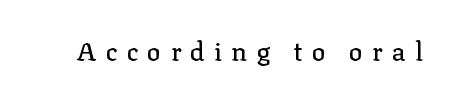
The axis of the letterforms is exactly vertical. Plain, unruled lines of type. The tracking jumps out immediately: characters are airy and widely separated.
